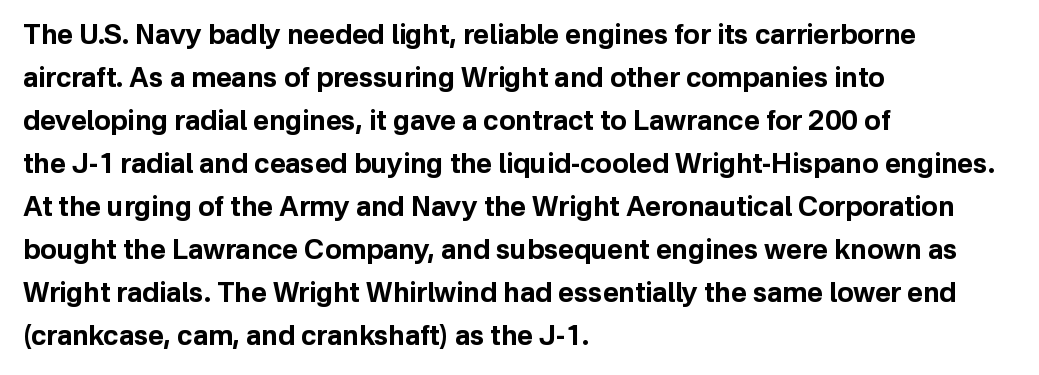
Q: Is the text bold? A: Yes.
Q: Is the text italic (slanted)? A: No, it is upright.
Q: Is the text underlined? A: No.
Q: How is the paragraph aligned? A: Left-aligned.
Q: Is the spacing between letters normal or unusually wide? A: Normal.
Q: Is the spacing between lines tight, normal or loose? A: Normal.
